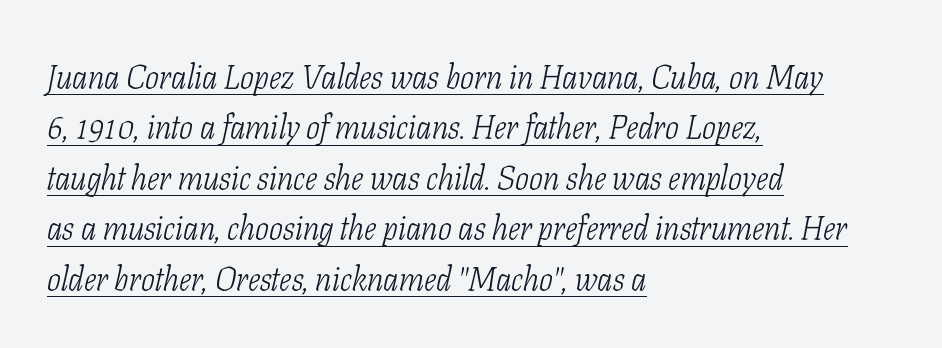
Q: Is the text bold? A: No.
Q: Is the text italic (slanted)? A: Yes, it leans right by about 11 degrees.
Q: Is the typeface a serif or a sans-serif typeface? A: Serif.
Q: Is the text underlined? A: Yes.
Q: How is the paragraph aligned? A: Left-aligned.
Q: Is the spacing between letters normal or unusually wide? A: Normal.
Q: Is the spacing between lines tight, normal or loose? A: Normal.
Q: Width (condensed, normal, or wide)? A: Condensed.
Q: Stroke contrast? A: Low.
Q: x-height? A: Medium.
Q: Monospaced? A: No.
